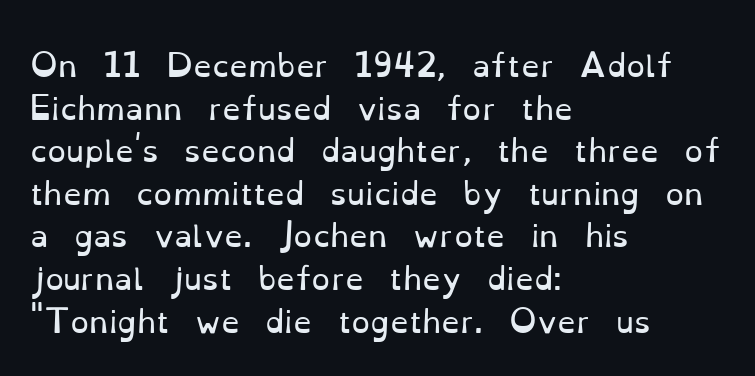
{"serif": "yes", "italic": "no", "bold": "no", "weight": "regular", "width": "normal", "stroke_contrast": "low", "x_height": "small", "monospaced": "no", "underline": "no", "align": "left", "line_spacing": "normal", "line_spacing_ratio": 1.42, "letter_spacing": "normal", "letter_spacing_em": 0.0, "glyph_px": 30}
